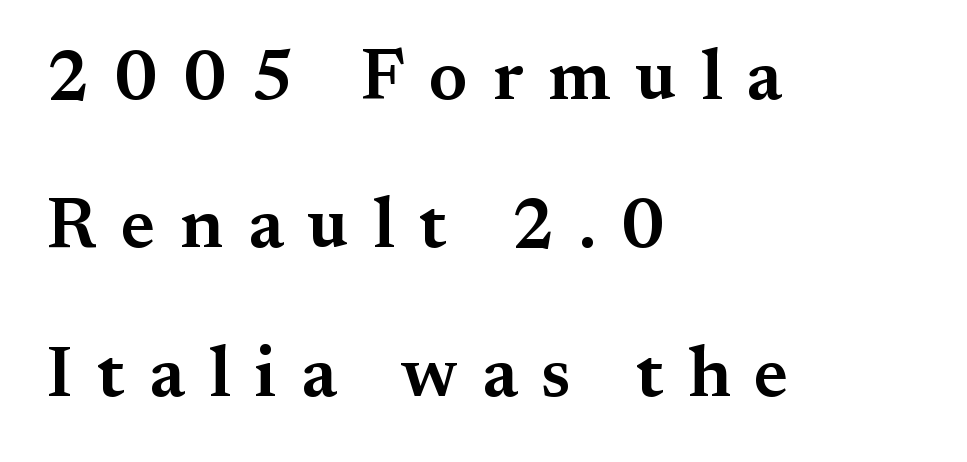
The image shows 72 px semibold serif type, upright; set left-aligned, loose line spacing (2.06x), unusually wide letter spacing (+0.34 em), not underlined; medium stroke contrast and a small x-height.
